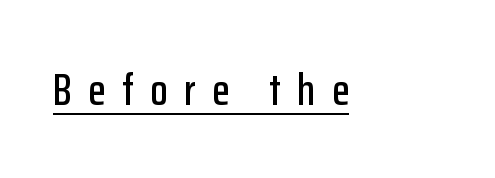
The image shows 45 px condensed sans-serif type, upright; set unusually wide letter spacing (+0.37 em), underlined; low stroke contrast and a medium x-height.
